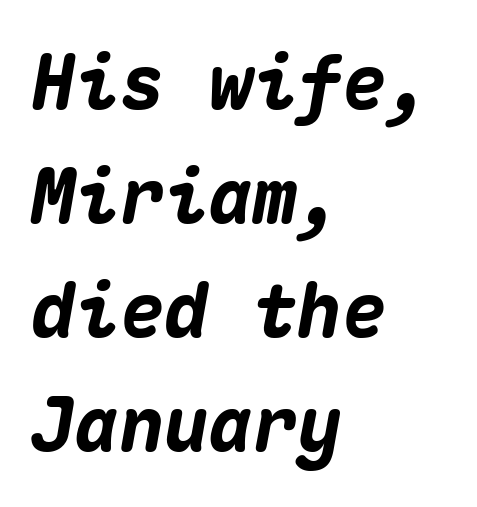
{"italic": "yes", "lean": "right", "slant_degrees": 10, "bold": "yes", "weight": "heavy", "width": "normal", "stroke_contrast": "medium", "x_height": "medium", "monospaced": "yes", "underline": "no", "align": "left", "line_spacing": "normal", "line_spacing_ratio": 1.54, "letter_spacing": "normal", "letter_spacing_em": 0.0, "glyph_px": 74}
